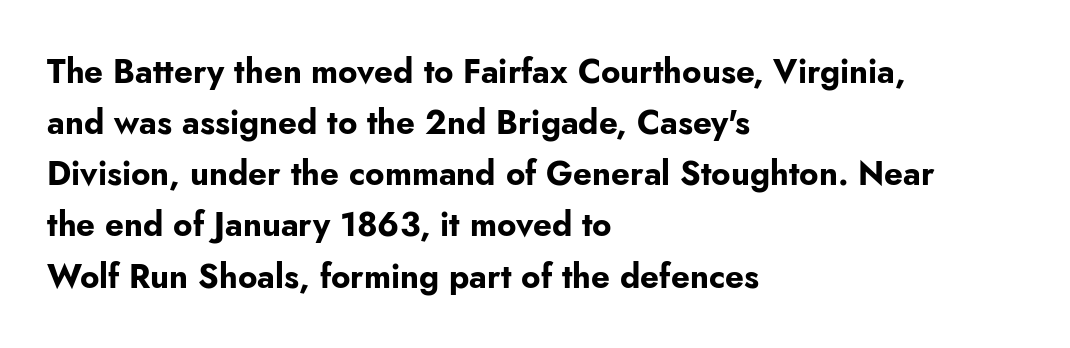
{"serif": "no", "italic": "no", "bold": "yes", "weight": "bold", "width": "normal", "stroke_contrast": "low", "x_height": "small", "monospaced": "no", "underline": "no", "align": "left", "line_spacing": "normal", "line_spacing_ratio": 1.55, "letter_spacing": "normal", "letter_spacing_em": 0.0, "glyph_px": 33}
